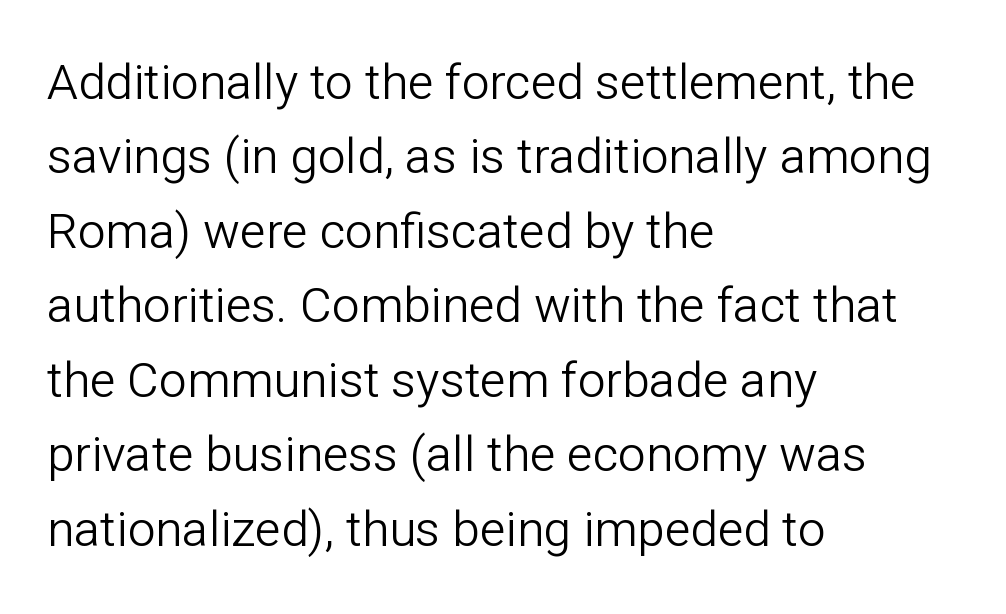
The image shows 49 px light sans-serif type, upright; set left-aligned, normal line spacing (1.52x), normal letter spacing, not underlined; low stroke contrast and a medium x-height.
